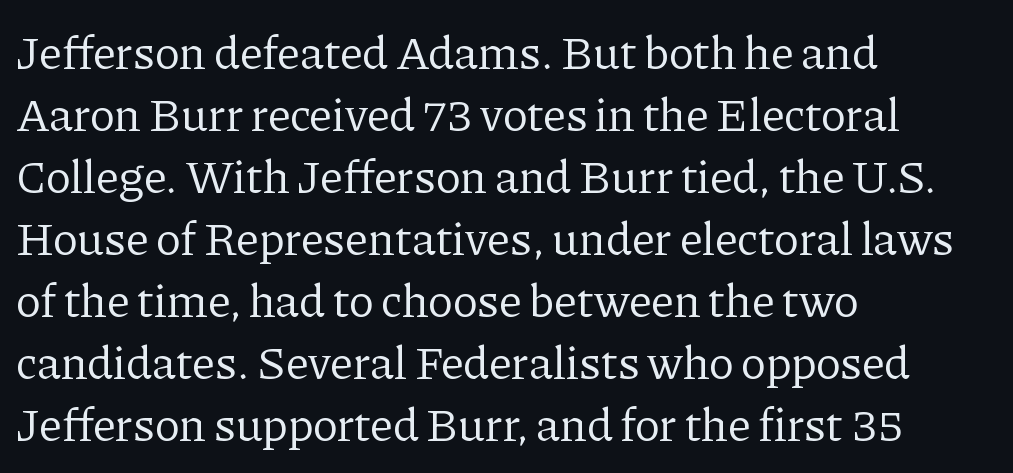
Q: Is the text bold? A: No.
Q: Is the text italic (slanted)? A: No, it is upright.
Q: Is the typeface a serif or a sans-serif typeface? A: Serif.
Q: Is the text underlined? A: No.
Q: How is the paragraph aligned? A: Left-aligned.
Q: Is the spacing between letters normal or unusually wide? A: Normal.
Q: Is the spacing between lines tight, normal or loose? A: Normal.
Q: Width (condensed, normal, or wide)? A: Normal.
Q: Stroke contrast? A: Low.
Q: x-height? A: Medium.
Q: Monospaced? A: No.
